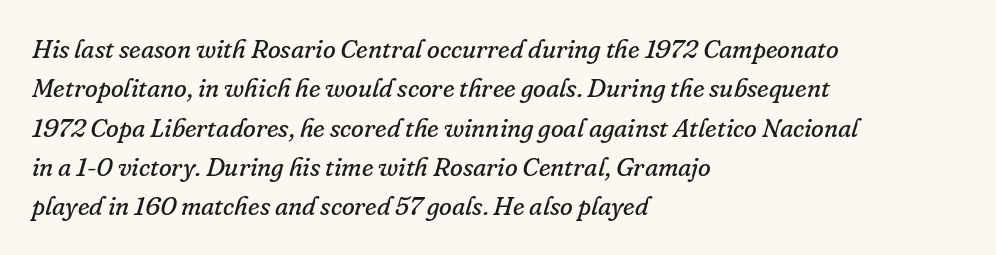
Observe the lean: these are italic letterforms. Nothing heavy about these letters — not bold at all. Each row of text sits above clean, open space. Leading: standard.
